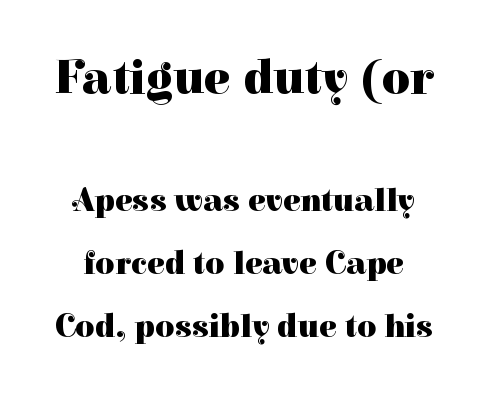
Q: Is the text bold? A: Yes.
Q: Is the text italic (slanted)? A: No, it is upright.
Q: Is the typeface a serif or a sans-serif typeface? A: Serif.
Q: Is the text underlined? A: No.
Q: Is the spacing between letters normal or unusually wide? A: Normal.
Q: Is the spacing between lines tight, normal or loose? A: Loose.
Q: Which block of text is set in a larger size, the first (top) or the second (bottom)? A: The first (top) one.
Q: Width (condensed, normal, or wide)? A: Normal.
Q: Stroke contrast? A: High.
Q: x-height? A: Medium.
Q: Monospaced? A: No.
